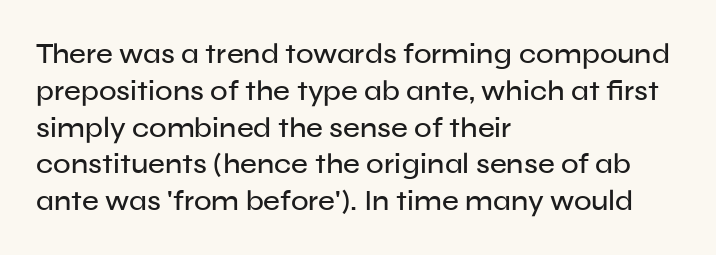
Q: Is the text italic (slanted)? A: No, it is upright.
Q: Is the typeface a serif or a sans-serif typeface? A: Sans-serif.
Q: Is the text underlined? A: No.
Q: How is the paragraph aligned? A: Left-aligned.
Q: Is the spacing between letters normal or unusually wide? A: Normal.
Q: Is the spacing between lines tight, normal or loose? A: Normal.
Q: Width (condensed, normal, or wide)? A: Normal.
Q: Stroke contrast? A: Low.
Q: x-height? A: Medium.
Q: Monospaced? A: No.
